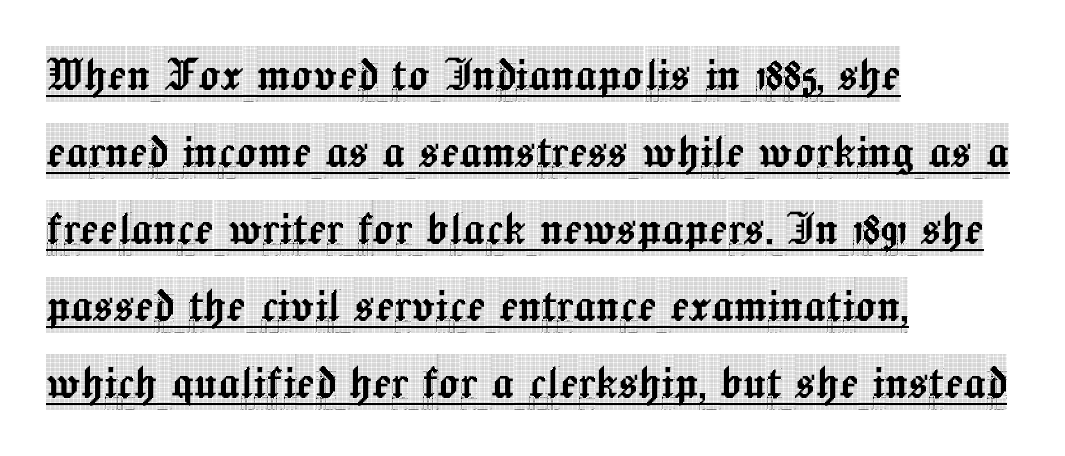
Spacing verdict: proportional, widths tailored to each character. Inter-character spacing is left at the font's built-in metrics. Note: serifs present on the glyphs. Notice how the stems are strictly vertical — no italics here. In terms of leading, this rendering sits right in the middle. The lettering is marked with a stroke running underneath it.
